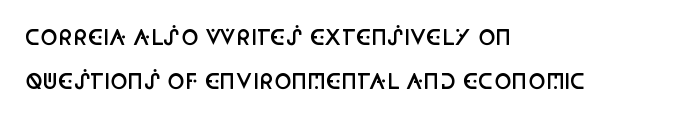
The image shows 21 px text type, upright; set left-aligned, loose line spacing (2.11x), normal letter spacing, not underlined.
